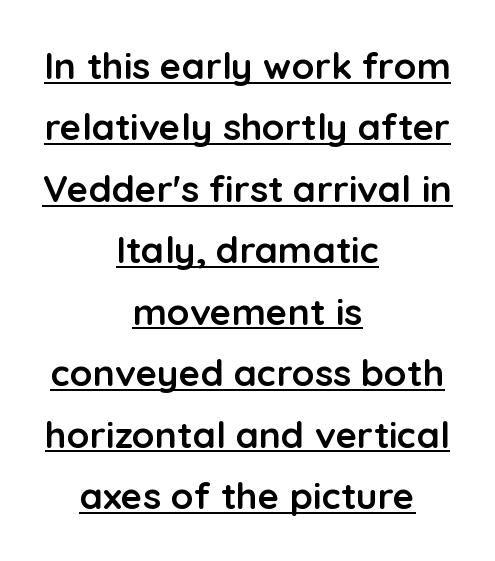
Q: Is the text bold? A: Yes.
Q: Is the text italic (slanted)? A: No, it is upright.
Q: Is the typeface a serif or a sans-serif typeface? A: Sans-serif.
Q: Is the text underlined? A: Yes.
Q: How is the paragraph aligned? A: Centered.
Q: Is the spacing between letters normal or unusually wide? A: Normal.
Q: Is the spacing between lines tight, normal or loose? A: Normal.
Q: Width (condensed, normal, or wide)? A: Normal.
Q: Stroke contrast? A: Low.
Q: x-height? A: Medium.
Q: Monospaced? A: No.
